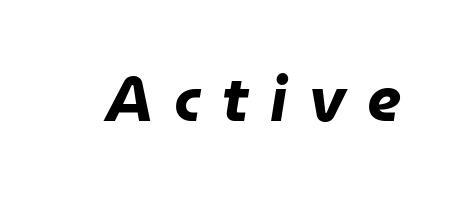
The image shows 63 px heavy type, italic (leaning right); set unusually wide letter spacing (+0.34 em), not underlined; low stroke contrast and a medium x-height.
